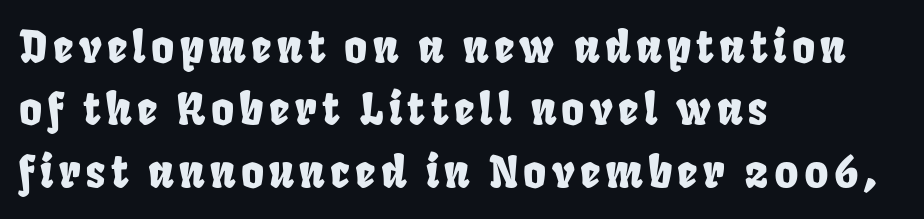
The image shows 44 px condensed sans-serif type; set left-aligned, normal line spacing (1.42x), not underlined; low stroke contrast and a large x-height.
